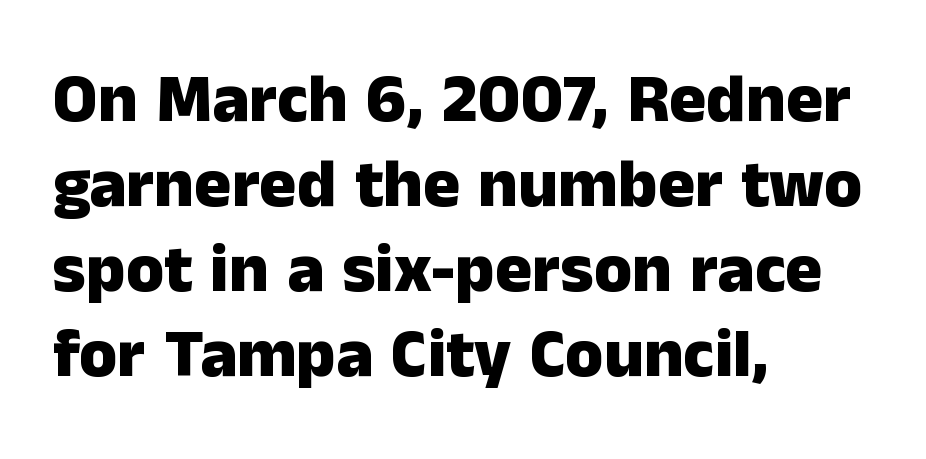
{"serif": "no", "italic": "no", "bold": "yes", "weight": "heavy", "width": "normal", "stroke_contrast": "low", "x_height": "medium", "monospaced": "no", "underline": "no", "align": "left", "line_spacing_ratio": 1.23, "letter_spacing": "normal", "letter_spacing_em": 0.0, "glyph_px": 69}
